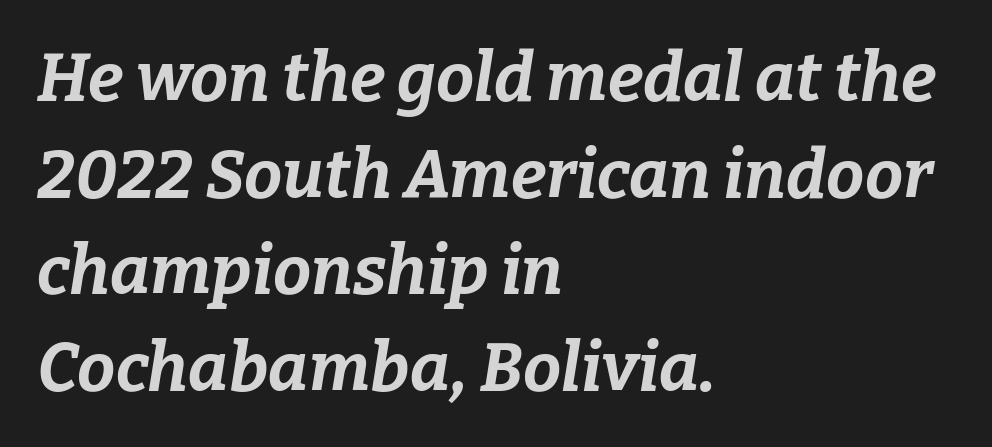
The image shows 68 px bold type, italic (leaning right); set left-aligned, normal line spacing (1.42x), normal letter spacing, not underlined; low stroke contrast and a medium x-height.
